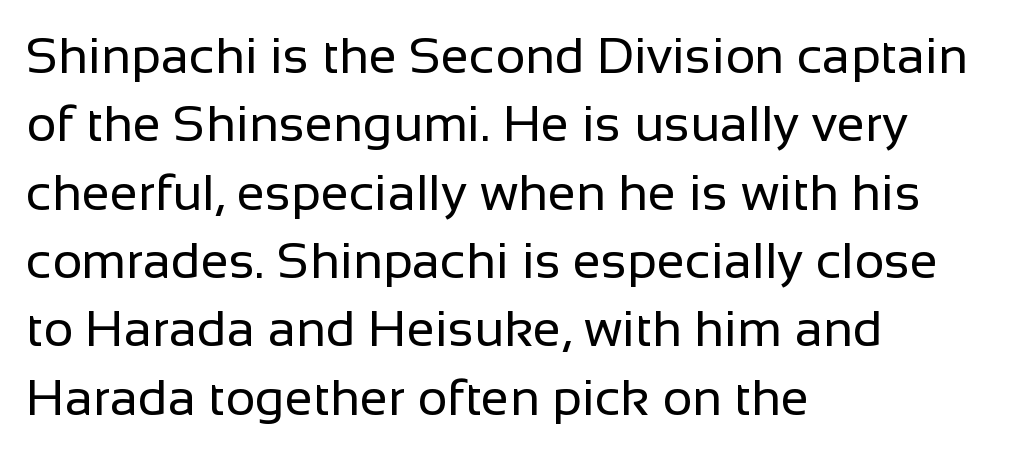
Default kerning and tracking; the words read as compact shapes. This block has exactly the height ordinary leading produces. The letters stand straight up with perfectly vertical stems. Does the copy run flush right? No — it runs flush left. The rendering uses natural spacing where letterforms have individual widths.
